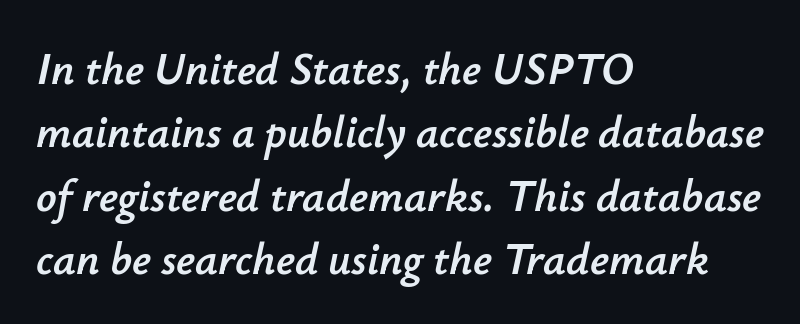
{"italic": "yes", "lean": "right", "slant_degrees": 12, "width": "normal", "stroke_contrast": "low", "x_height": "small", "monospaced": "no", "underline": "no", "align": "left", "line_spacing": "normal", "line_spacing_ratio": 1.41, "letter_spacing": "normal", "letter_spacing_em": 0.0, "glyph_px": 45}
